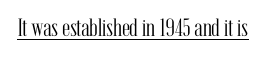
Q: Is the text bold? A: No.
Q: Is the text italic (slanted)? A: No, it is upright.
Q: Is the text underlined? A: Yes.
Q: Is the spacing between letters normal or unusually wide? A: Normal.
